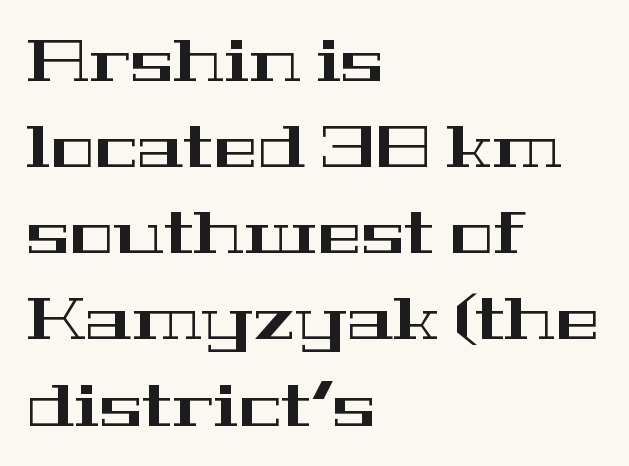
Check under the words: just untouched page. Left-aligned paragraph, ragged on the right. Nope, not italic — everything's standing straight. The gaps between neighbouring characters are ordinary and unremarkable. This sample has the flowing, uneven cadence of proportional lettering. Old-style or modern, the face here clearly has serifs.
